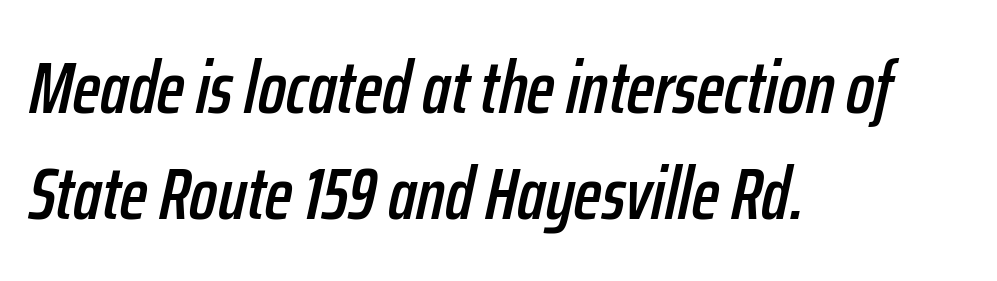
The ragged edge is on the right, which tells us the setting is flush left. These lines sit exactly where default settings would place them. Varying glyph widths throughout — classic text-font behaviour. This rendering leaves character spacing at its baseline value. The font's italic variant was chosen for this text.
